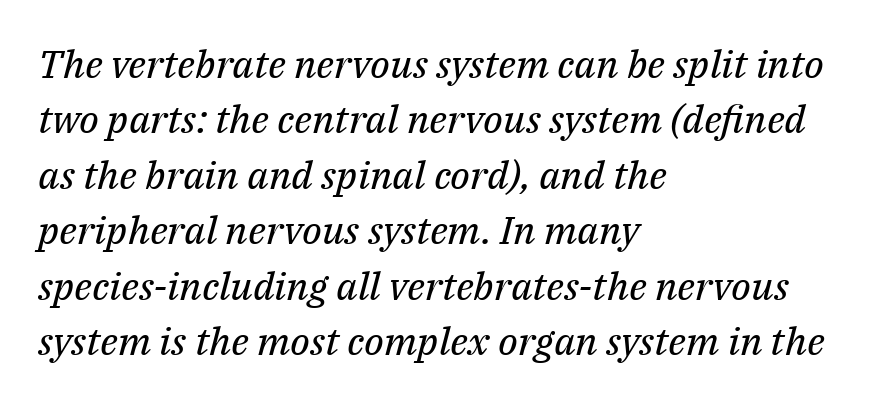
Q: Is the text bold? A: No.
Q: Is the text italic (slanted)? A: Yes, it leans right by about 14 degrees.
Q: Is the typeface a serif or a sans-serif typeface? A: Serif.
Q: Is the text underlined? A: No.
Q: How is the paragraph aligned? A: Left-aligned.
Q: Is the spacing between letters normal or unusually wide? A: Normal.
Q: Is the spacing between lines tight, normal or loose? A: Normal.
Q: Width (condensed, normal, or wide)? A: Normal.
Q: Stroke contrast? A: Medium.
Q: x-height? A: Medium.
Q: Monospaced? A: No.
